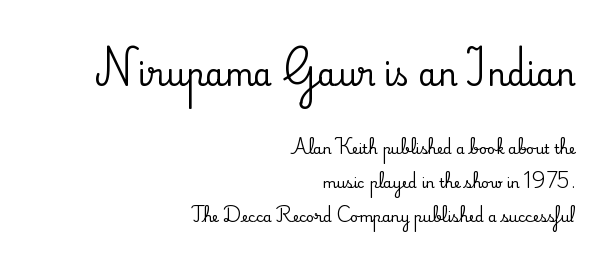
The image shows 30 px serif type, upright; set right-aligned, loose line spacing (2.43x), normal letter spacing, not underlined; the first (top) block is 2.14x larger; medium stroke contrast and a small x-height.
